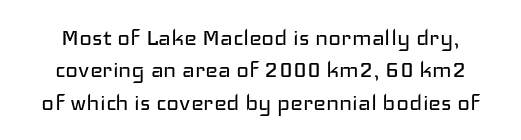
The image shows 27 px text type, upright; set line spacing 1.2x, normal letter spacing, not underlined.
